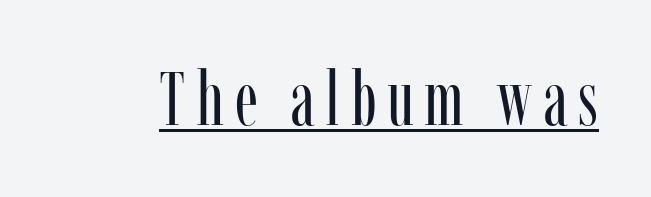
Q: Is the text bold? A: No.
Q: Is the text italic (slanted)? A: No, it is upright.
Q: Is the typeface a serif or a sans-serif typeface? A: Serif.
Q: Is the text underlined? A: Yes.
Q: Width (condensed, normal, or wide)? A: Condensed.
Q: Stroke contrast? A: Low.
Q: x-height? A: Medium.
Q: Monospaced? A: No.
